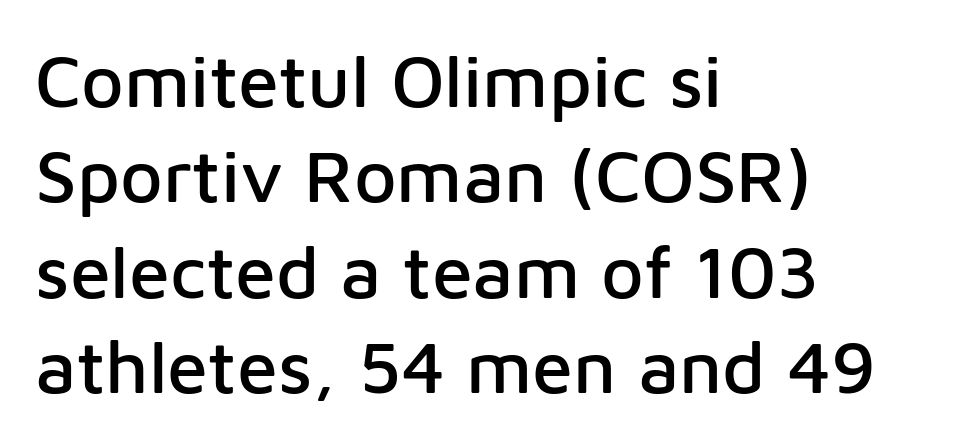
{"serif": "no", "italic": "no", "width": "normal", "stroke_contrast": "low", "x_height": "medium", "monospaced": "no", "underline": "no", "align": "left", "line_spacing": "normal", "line_spacing_ratio": 1.29, "letter_spacing": "normal", "letter_spacing_em": 0.0, "glyph_px": 74}
